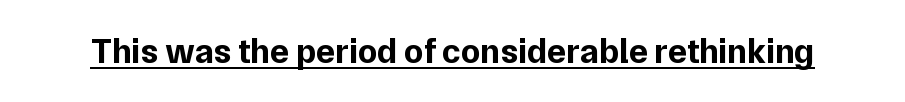
Letterform terminals end flat and unadorned throughout the passage. Observe the ordinary spacing: letters are neighbours, not strangers. Plenty of ink on the page — the face is bold. Varying glyph widths throughout — classic text-font behaviour. The words here are underlined.
